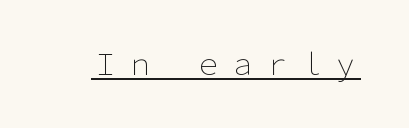
Posture: upright roman. The face used here is proportionally spaced, like ordinary book or web type. Is there an underline? Yes — a line sits under the letters. Nothing sits at the stroke ends, so this counts as sans-serif.
